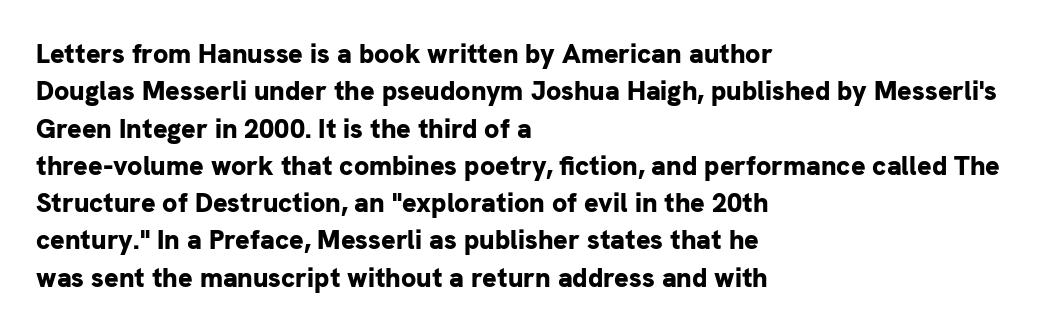
It's the straight-up-and-down kind of type. The lines are quadded left. Letter spacing: default. Rule under the text: the space is simply empty. The space between consecutive lines is moderate. Notice how thick the strokes are: this is what a full bold looks like.
